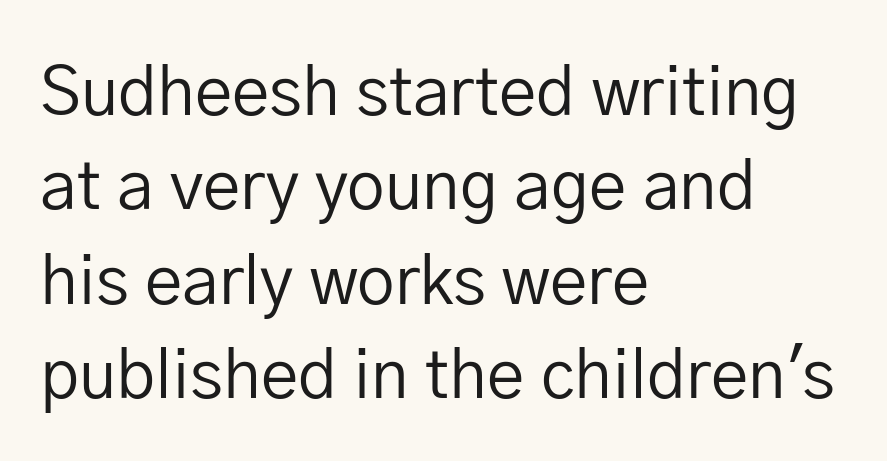
The passage shown is typed in a proportional face where columns would drift. Classification — sans serif. The string is rendered with underlining switched off. The lines in this sample share a left origin and differ only in where they stop. Horizontal bands of white between lines are of average thickness. Vertical strokes here are truly vertical.
